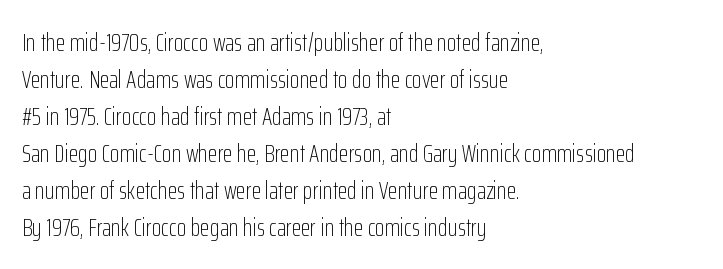
A typesetter would call this leading conventional body-copy spacing. Descender tails drop into unmarked territory. Visually the block forms a straight wall on the left and a jagged coastline on the right. Do the letters lean? They stand straight.
